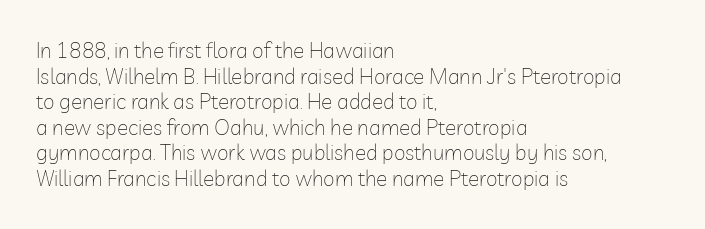
The image shows 21 px text type, upright; set left-aligned, line spacing 1.22x, normal letter spacing, not underlined.
